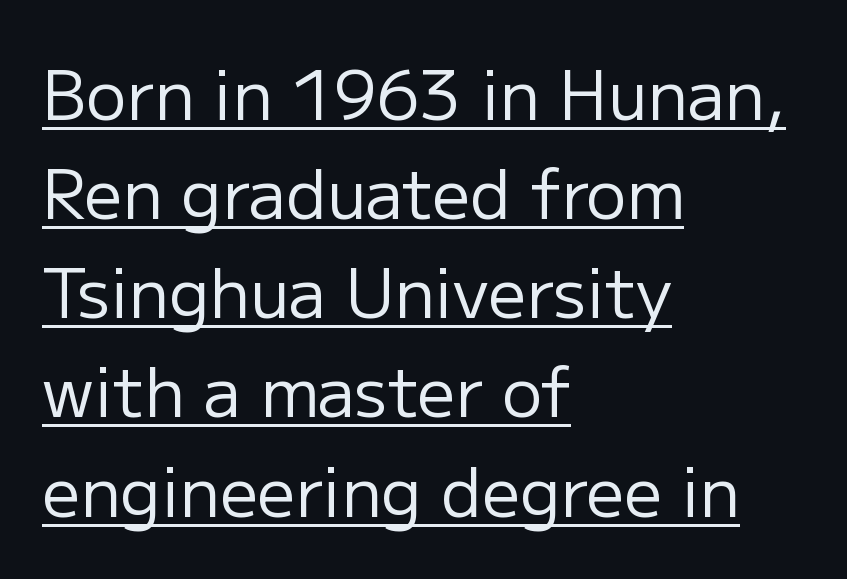
{"serif": "no", "italic": "no", "bold": "no", "weight": "regular", "width": "normal", "stroke_contrast": "low", "x_height": "medium", "monospaced": "no", "underline": "yes", "align": "left", "line_spacing": "normal", "line_spacing_ratio": 1.48, "letter_spacing": "normal", "letter_spacing_em": 0.0, "glyph_px": 67}
